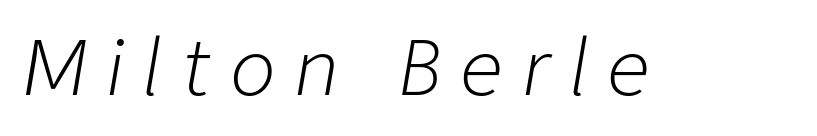
Every character sits at an angle, as italics do. Is the stroke heavy? The answer is a plain regular-or-lighter. A typesetter would call this proportional, since set widths differ per character. Letters rest on an invisible, unmarked baseline. Honestly, the letter spacing is so wide it's the main thing you notice.
